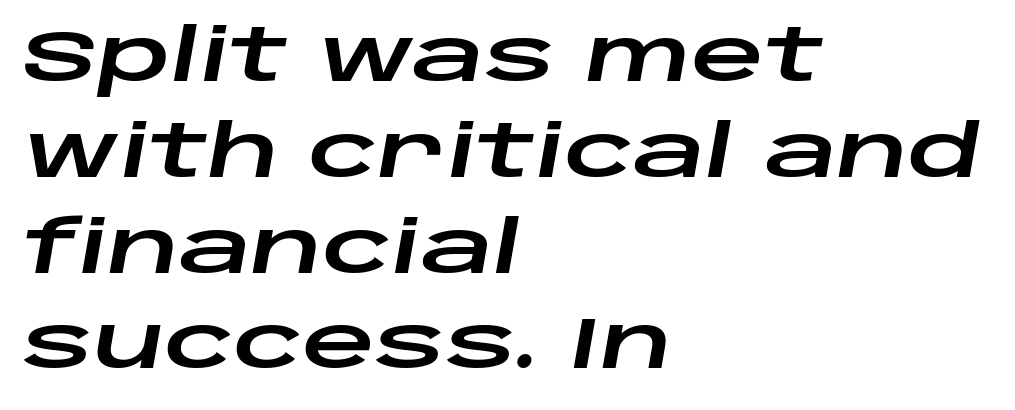
The image shows 72 px wide type, italic (leaning right); set left-aligned, normal line spacing (1.33x), normal letter spacing, not underlined; low stroke contrast and a large x-height.
